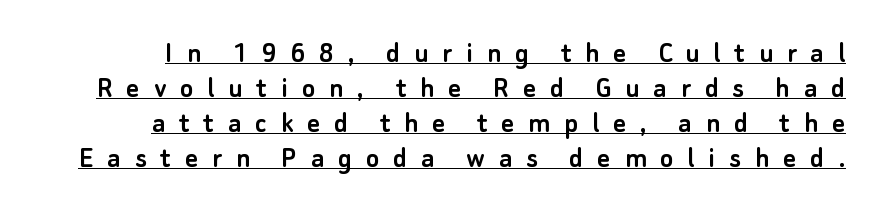
Varying glyph widths throughout — classic text-font behaviour. This is underlined copy, the kind a proofreader might mark for attention. Look at the tracking — it's clearly loosened, letters drifting apart. What kind of face is this? One without serifs — a sans. How would I describe the line gaps? Narrow and economical. Notice how the stems are strictly vertical — no italics here.
